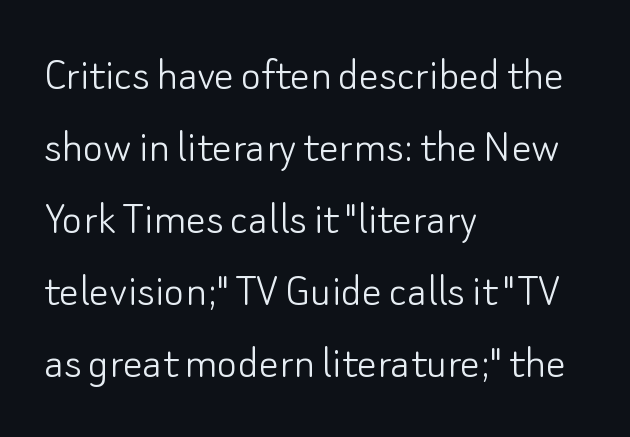
Q: Is the text bold? A: No.
Q: Is the text italic (slanted)? A: No, it is upright.
Q: Is the typeface a serif or a sans-serif typeface? A: Sans-serif.
Q: Is the text underlined? A: No.
Q: How is the paragraph aligned? A: Left-aligned.
Q: Is the spacing between letters normal or unusually wide? A: Normal.
Q: Is the spacing between lines tight, normal or loose? A: Normal.
Q: Width (condensed, normal, or wide)? A: Normal.
Q: Stroke contrast? A: Low.
Q: x-height? A: Small.
Q: Monospaced? A: No.
